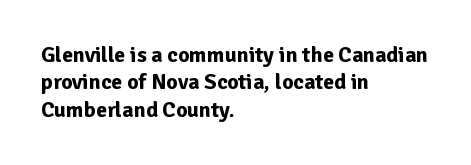
Q: Is the text bold? A: Yes.
Q: Is the text italic (slanted)? A: No, it is upright.
Q: Is the text underlined? A: No.
Q: How is the paragraph aligned? A: Left-aligned.
Q: Is the spacing between letters normal or unusually wide? A: Normal.
